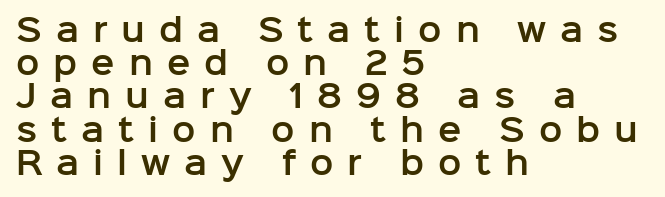
The image shows 31 px sans-serif type, upright; set left-aligned, tight line spacing (1.07x), unusually wide letter spacing (+0.45 em), not underlined; low stroke contrast and a medium x-height.
